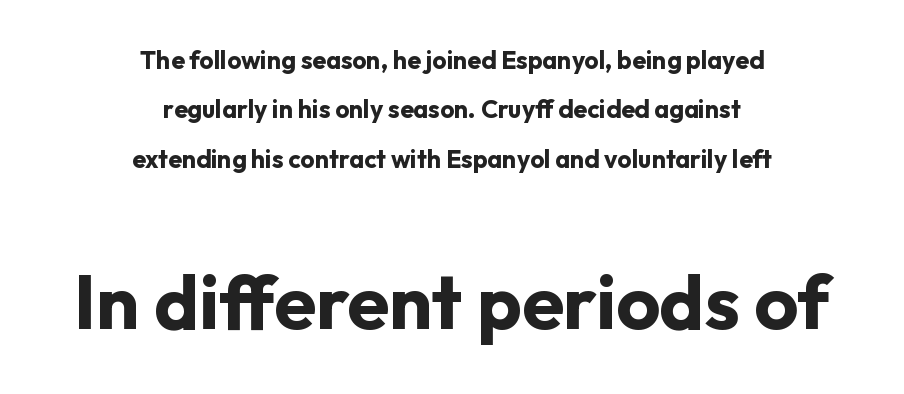
{"serif": "no", "italic": "no", "bold": "yes", "weight": "bold", "width": "normal", "stroke_contrast": "low", "x_height": "medium", "monospaced": "no", "underline": "no", "align": "center", "line_spacing": "loose", "line_spacing_ratio": 1.98, "letter_spacing": "normal", "letter_spacing_em": 0.0, "larger_block": "second", "size_ratio": 3.04, "glyph_px": 76}
